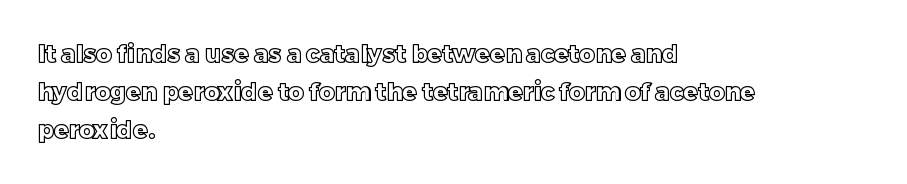
The specimen omits any rule beneath the text block's lines. Alignment: flush left. Italic? Not at all — the glyphs are vertical. The lines sit at an ordinary, default distance from one another. You could call the tracking neutral — neither tight nor loose.
